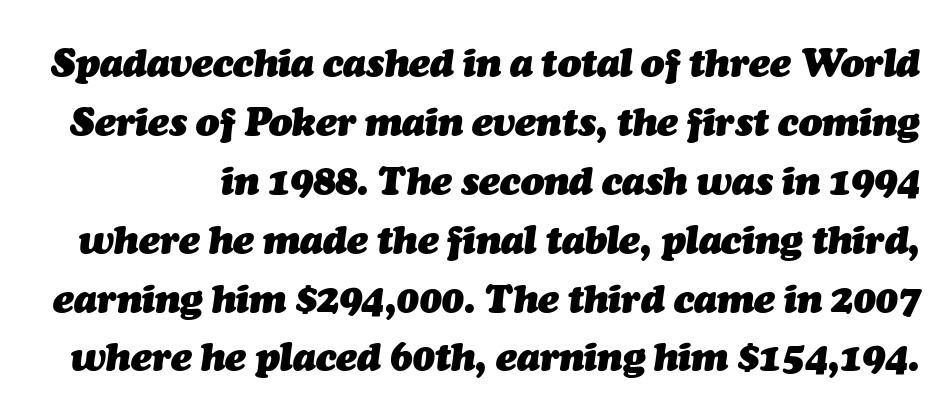
Weight: bold. Honestly, there is no underline to notice here at all. Glyph-to-glyph distance matches everyday printed text. Do the characters align in a grid? No, the font is proportional.
